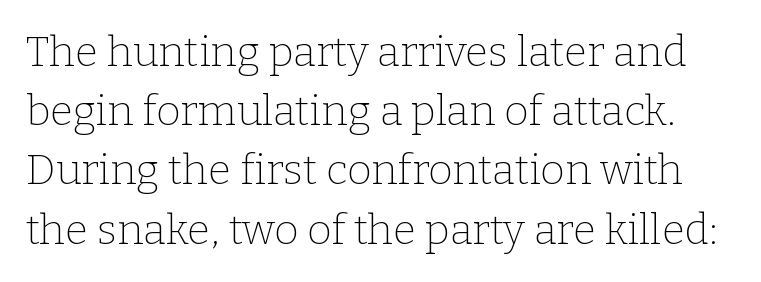
The image shows 42 px thin serif type, upright; set normal line spacing (1.41x), normal letter spacing, not underlined; low stroke contrast and a medium x-height.
